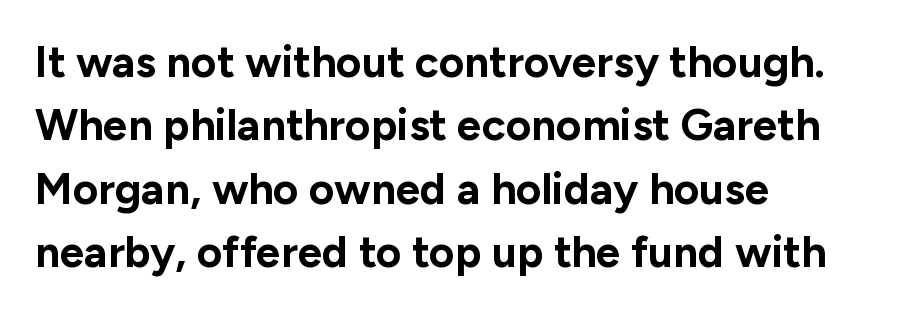
The image shows 44 px bold sans-serif type, upright; set left-aligned, normal line spacing (1.44x), normal letter spacing, not underlined; low stroke contrast and a medium x-height.
